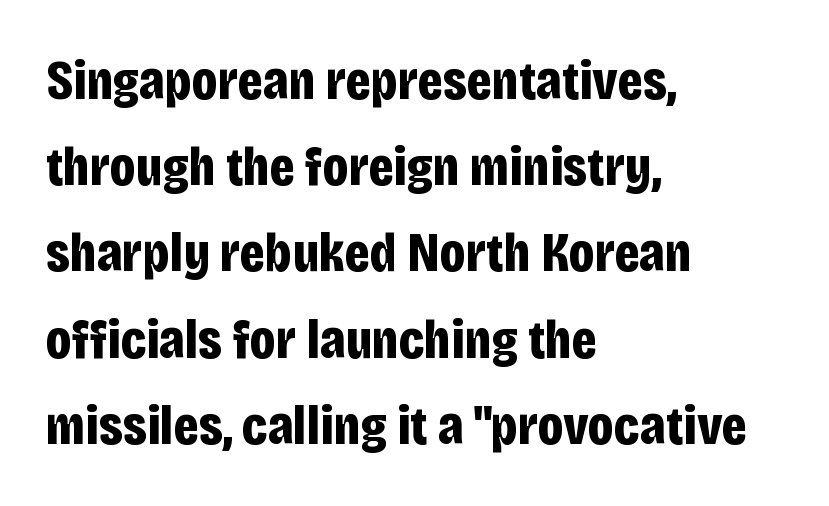
The strip under each line holds only bare page. The letters carry no serifs — their stems end cleanly without finishing strokes. Line spacing here is normal. Here the designer chose a conventional face with non-uniform glyph widths.
